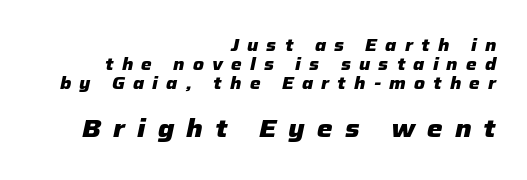
A typesetter would call this leading minimal, almost set solid. If you squint, the bottom block still reads clearly — it's the larger of the two. The tracking jumps out immediately: characters are airy and widely separated. Is the type bold? Yes — the strokes are clearly thick and heavy. Plain, unruled lines of type.
